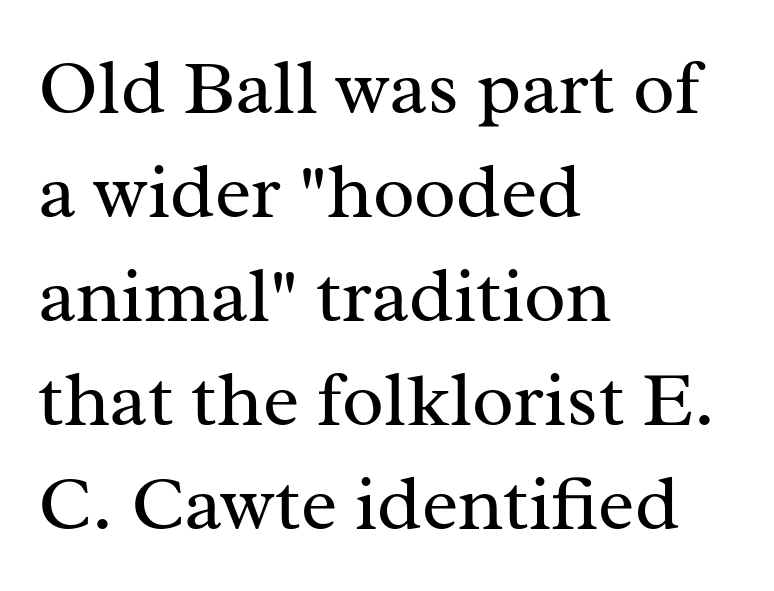
Q: Is the text bold? A: No.
Q: Is the text italic (slanted)? A: No, it is upright.
Q: Is the typeface a serif or a sans-serif typeface? A: Serif.
Q: Is the text underlined? A: No.
Q: How is the paragraph aligned? A: Left-aligned.
Q: Is the spacing between letters normal or unusually wide? A: Normal.
Q: Is the spacing between lines tight, normal or loose? A: Normal.
Q: Width (condensed, normal, or wide)? A: Normal.
Q: Stroke contrast? A: Medium.
Q: x-height? A: Medium.
Q: Monospaced? A: No.
